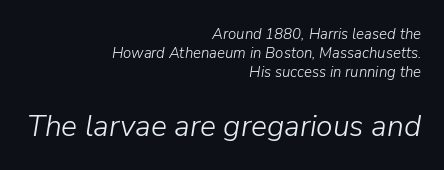
The line-height multiplier appears to be the usual default. You can tell it's italic because the verticals aren't actually vertical. The passage shown is typed in a proportional face where columns would drift. You get the small type first, then a jump to larger type. Look at the tracking — it's just the regular setting, nothing added. Notice how the passage keeps a crisp vertical edge on the right only.
